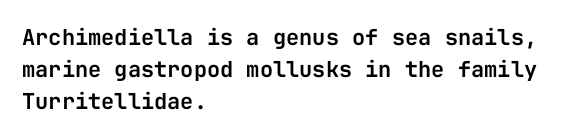
{"italic": "no", "underline": "no", "align": "left", "line_spacing": "normal", "line_spacing_ratio": 1.45, "letter_spacing": "normal", "letter_spacing_em": 0.0, "glyph_px": 22}
